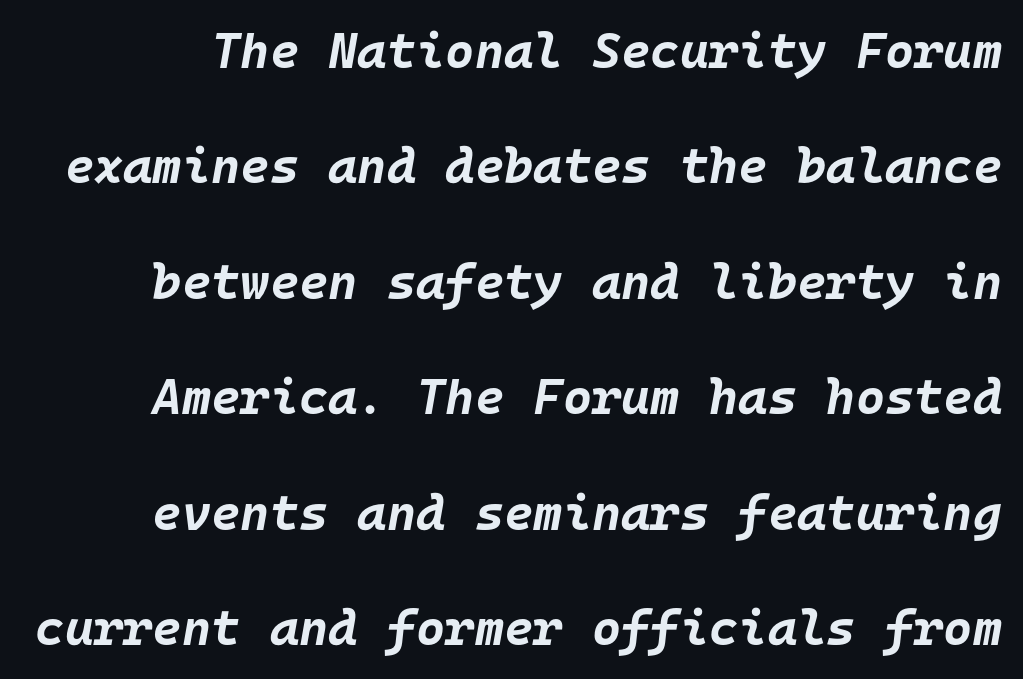
The image shows 50 px bold type, italic (leaning right), monospaced; set loose line spacing (2.31x), normal letter spacing, not underlined; low stroke contrast and a large x-height.
